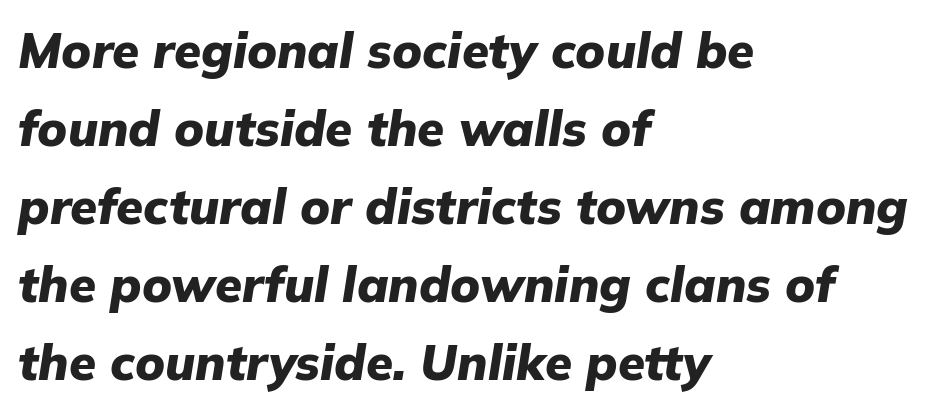
Q: Is the text bold? A: Yes.
Q: Is the text italic (slanted)? A: Yes, it leans right by about 9 degrees.
Q: Is the text underlined? A: No.
Q: How is the paragraph aligned? A: Left-aligned.
Q: Is the spacing between letters normal or unusually wide? A: Normal.
Q: Is the spacing between lines tight, normal or loose? A: Normal.
Q: Width (condensed, normal, or wide)? A: Normal.
Q: Stroke contrast? A: Low.
Q: x-height? A: Medium.
Q: Monospaced? A: No.
